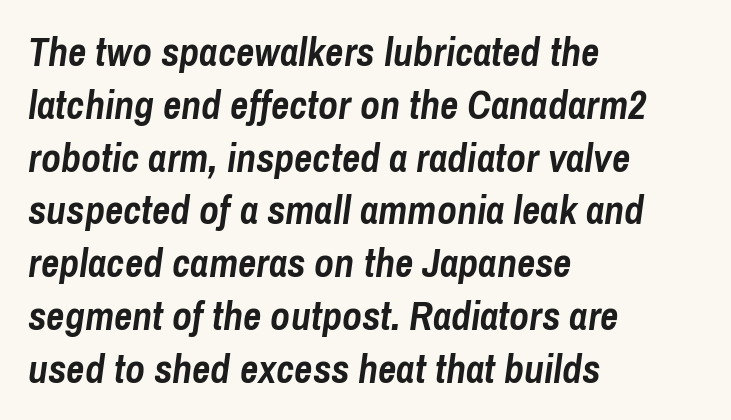
How would I describe the line gaps? Plain and ordinary. If you drew a ruler down the left edge, every line would touch it. Descenders are the only things crossing below the line. Does extra space separate the letters? No, they use regular spacing.
